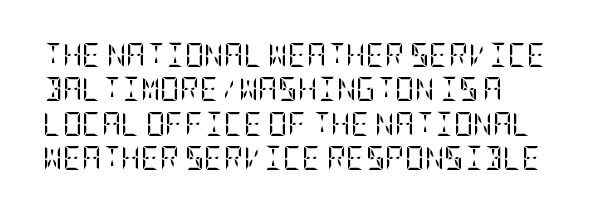
{"italic": "no", "bold": "no", "underline": "no", "line_spacing": "normal", "line_spacing_ratio": 1.43, "letter_spacing": "normal", "letter_spacing_em": 0.0, "glyph_px": 24}
